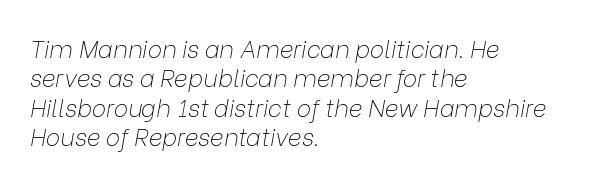
Glyph-to-glyph distance matches everyday printed text. Beneath every word, the page is bare. When letters slant like this, we call the style italic. Caption: face not bold, strokes unweighted.
